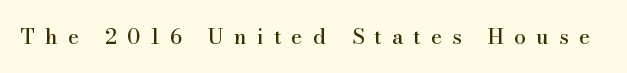
{"italic": "no", "underline": "no", "letter_spacing": "wide", "letter_spacing_em": 0.49, "glyph_px": 21}
